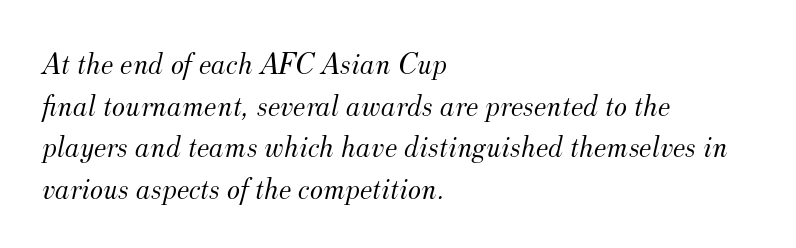
{"serif": "yes", "italic": "yes", "lean": "right", "slant_degrees": 12, "bold": "no", "weight": "light", "width": "normal", "stroke_contrast": "medium", "x_height": "small", "monospaced": "no", "underline": "no", "align": "left", "line_spacing": "normal", "line_spacing_ratio": 1.34, "letter_spacing": "normal", "letter_spacing_em": 0.0, "glyph_px": 31}
